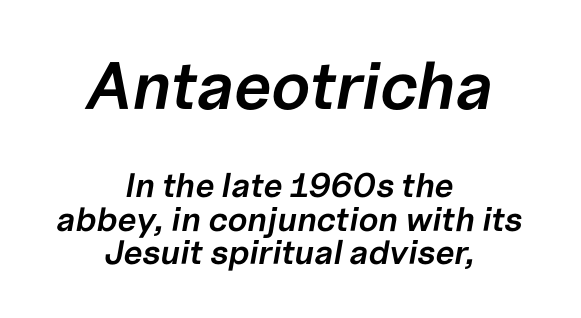
{"italic": "yes", "lean": "right", "slant_degrees": 10, "bold": "semi", "weight": "semibold", "width": "normal", "stroke_contrast": "low", "x_height": "medium", "monospaced": "no", "underline": "no", "align": "center", "line_spacing": "tight", "line_spacing_ratio": 0.99, "letter_spacing": "normal", "letter_spacing_em": 0.0, "larger_block": "first", "size_ratio": 1.97, "glyph_px": 67}
